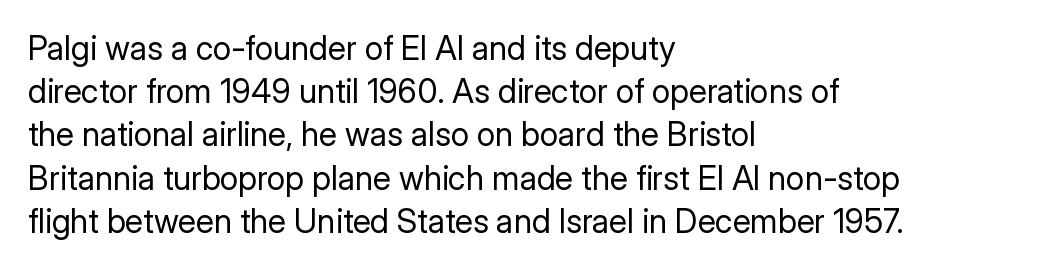
Q: Is the text bold? A: No.
Q: Is the text italic (slanted)? A: No, it is upright.
Q: Is the typeface a serif or a sans-serif typeface? A: Sans-serif.
Q: Is the text underlined? A: No.
Q: How is the paragraph aligned? A: Left-aligned.
Q: Is the spacing between letters normal or unusually wide? A: Normal.
Q: Is the spacing between lines tight, normal or loose? A: Normal.
Q: Width (condensed, normal, or wide)? A: Normal.
Q: Stroke contrast? A: Low.
Q: x-height? A: Medium.
Q: Monospaced? A: No.
